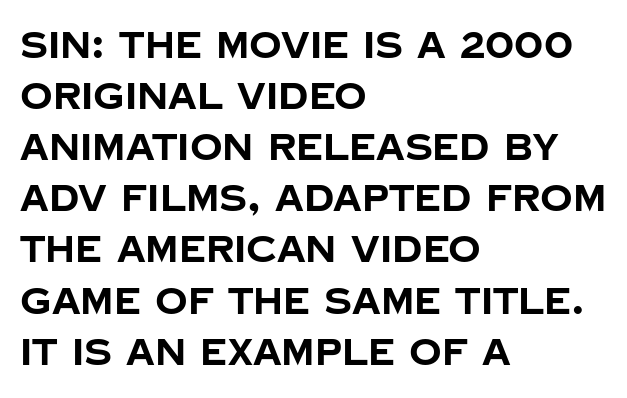
Q: Is the text bold? A: Yes.
Q: Is the text italic (slanted)? A: No, it is upright.
Q: Is the typeface a serif or a sans-serif typeface? A: Sans-serif.
Q: Is the text underlined? A: No.
Q: How is the paragraph aligned? A: Left-aligned.
Q: Is the spacing between letters normal or unusually wide? A: Normal.
Q: Is the spacing between lines tight, normal or loose? A: Normal.
Q: Width (condensed, normal, or wide)? A: Normal.
Q: Stroke contrast? A: Low.
Q: x-height? A: Large.
Q: Monospaced? A: No.
